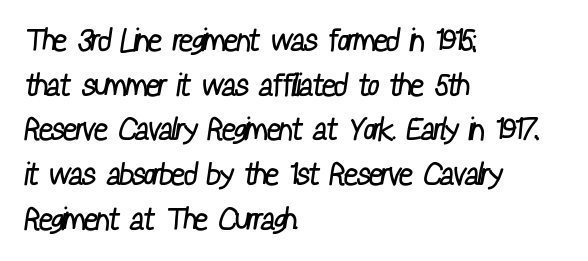
The image shows 31 px regular-weight, condensed sans-serif type; set left-aligned, normal line spacing (1.44x), normal letter spacing, not underlined; low stroke contrast and a medium x-height.
